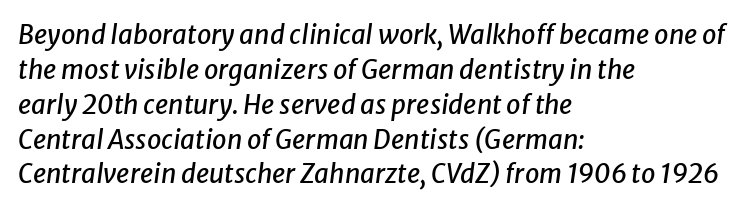
The image shows 26 px text type, italic (leaning right); set left-aligned, normal line spacing (1.34x), normal letter spacing, not underlined.
